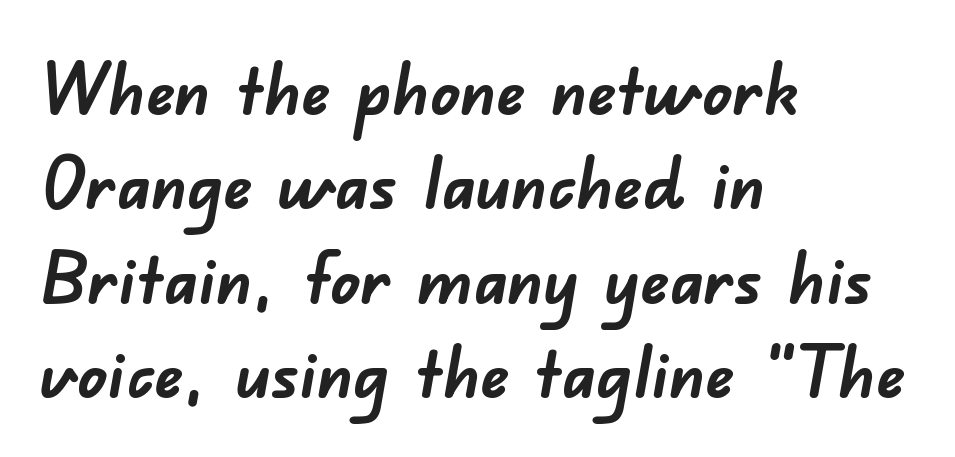
This sample has the flowing, uneven cadence of proportional lettering. No feet cap the strokes, marking this as sans-serif type. These lines carry a lot of weight — the face is fully bold. The vertical gap from one line to the next is medium. Decoration check: the copy has no underline. The horizontal fit of the characters is conventional and even.
